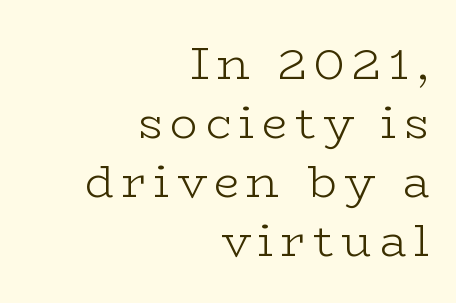
{"serif": "yes", "italic": "no", "bold": "no", "weight": "light", "width": "wide", "stroke_contrast": "low", "x_height": "medium", "monospaced": "no", "underline": "no", "align": "right", "line_spacing": "normal", "line_spacing_ratio": 1.28, "glyph_px": 46}
